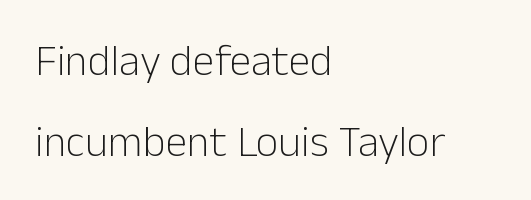
{"serif": "no", "italic": "no", "bold": "no", "weight": "light", "width": "normal", "stroke_contrast": "low", "x_height": "medium", "monospaced": "no", "underline": "no", "align": "left", "line_spacing_ratio": 1.84, "letter_spacing": "normal", "letter_spacing_em": 0.0, "glyph_px": 44}
